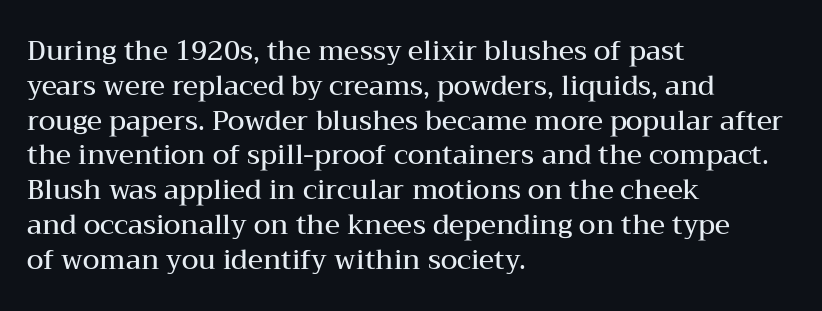
A bare baseline throughout the passage. A typesetter would mark this as roman, not italic. Leading: standard. Here the glyphs are tracked normally, forming tight word shapes.
